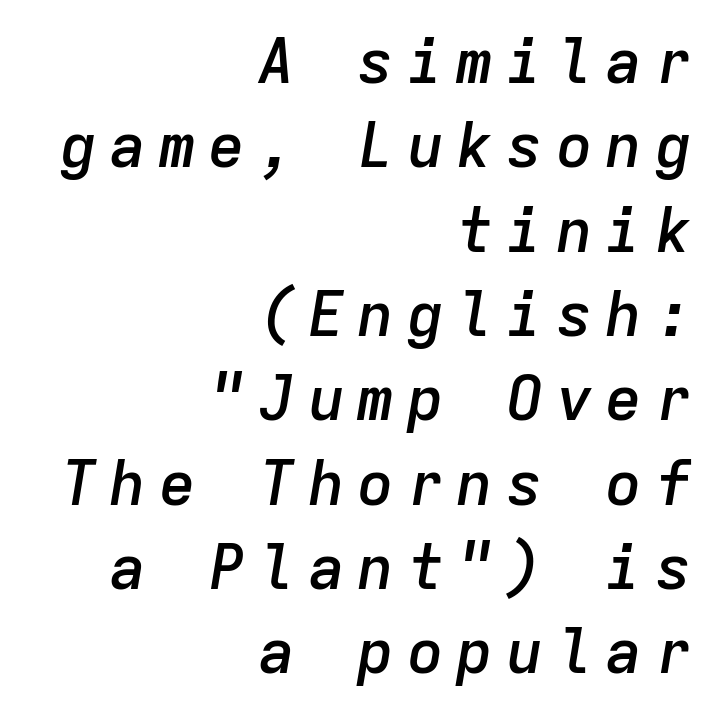
{"italic": "yes", "lean": "right", "slant_degrees": 9, "bold": "semi", "weight": "semibold", "width": "normal", "stroke_contrast": "low", "x_height": "medium", "monospaced": "yes", "underline": "no", "align": "right", "line_spacing": "normal", "line_spacing_ratio": 1.36, "letter_spacing": "wide", "letter_spacing_em": 0.2, "glyph_px": 62}
